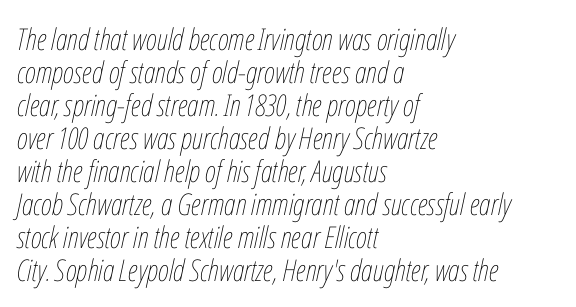
Every row of glyphs begins at an identical x-position on the left. Vertically, the passage feels compressed, each row crowding the next. The rendering uses natural spacing where letterforms have individual widths. A light-to-regular cut is what we see here.
